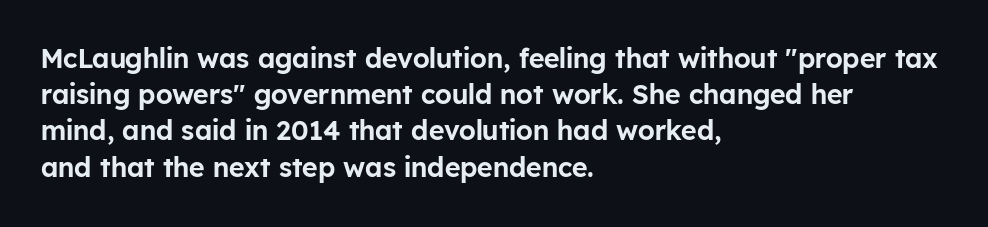
A normal amount of white space separates one row of letters from the next. Rendered with straight, roman letterforms. Rule under the text: the space is simply empty. Glyph-to-glyph distance matches everyday printed text. Horizontal alignment here is leftward, the default for most running prose.
